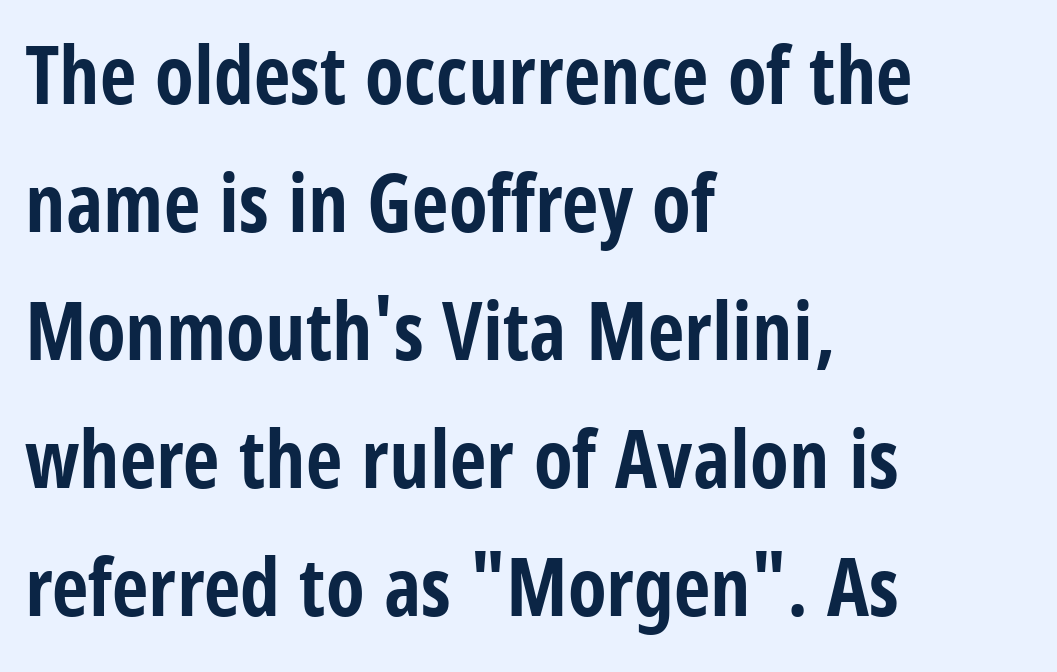
This is the regular roman posture of the typeface. Heavy-handed strokes throughout: this text is bold. Here the glyphs are tracked normally, forming tight word shapes. What's the leading like? Ordinary, nothing unusual. Has an underline been added? It has not.
